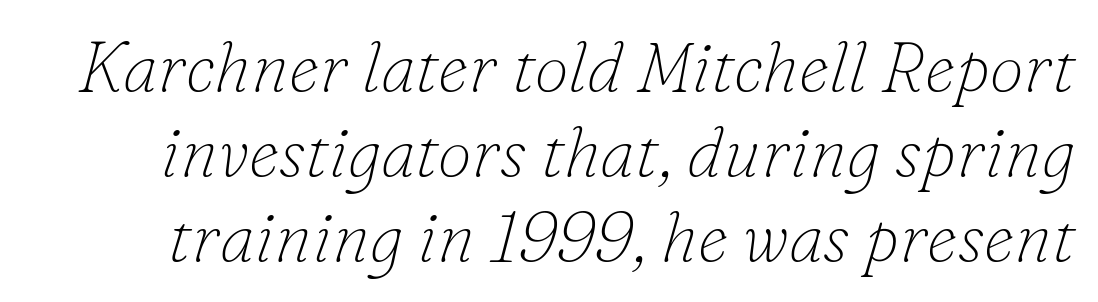
A bare baseline throughout the passage. Is this a sans? No — the strokes have serifs. The weight tops out at a normal text grade. Here the glyphs are tracked normally, forming tight word shapes. Note the varied advance widths — an 'i' is clearly narrower than an 'm'. This is oblique type, the kind used for emphasis or titles.
